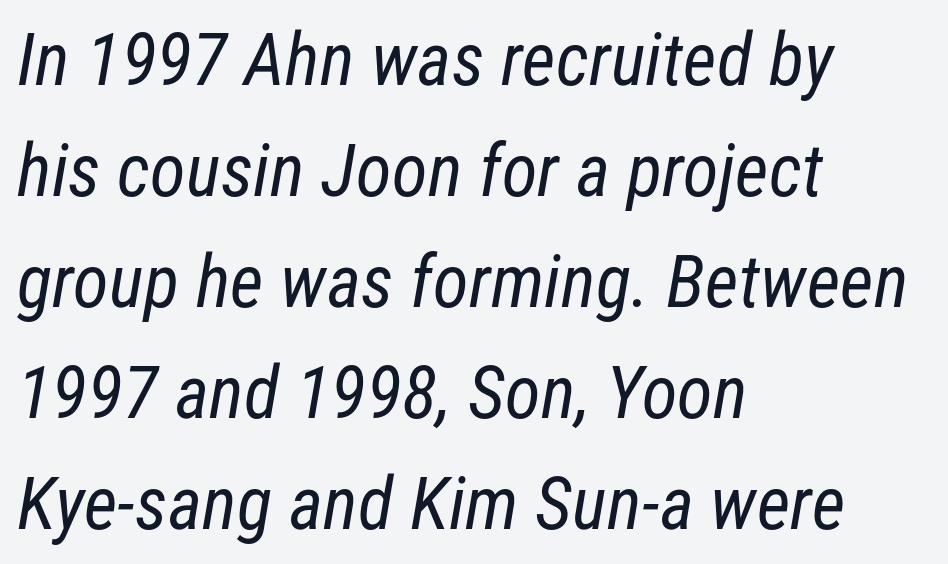
{"serif": "no", "bold": "no", "weight": "regular", "width": "condensed", "stroke_contrast": "low", "x_height": "medium", "monospaced": "no", "underline": "no", "align": "left", "line_spacing": "normal", "line_spacing_ratio": 1.52, "letter_spacing": "normal", "letter_spacing_em": 0.0, "glyph_px": 73}
